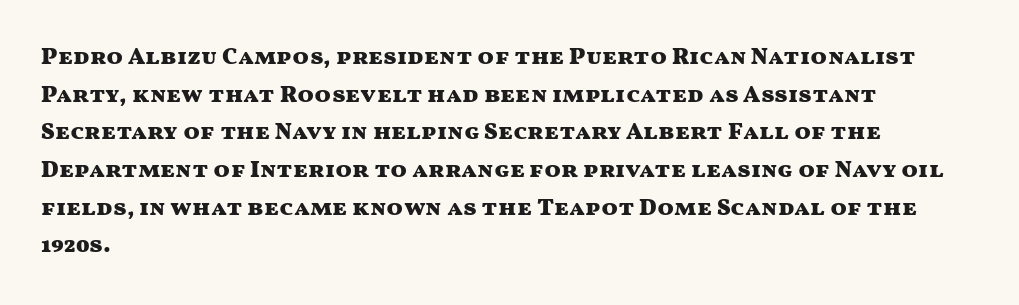
{"italic": "no", "bold": "yes", "underline": "no", "align": "left", "line_spacing": "normal", "line_spacing_ratio": 1.57, "letter_spacing": "normal", "letter_spacing_em": 0.0, "glyph_px": 24}
